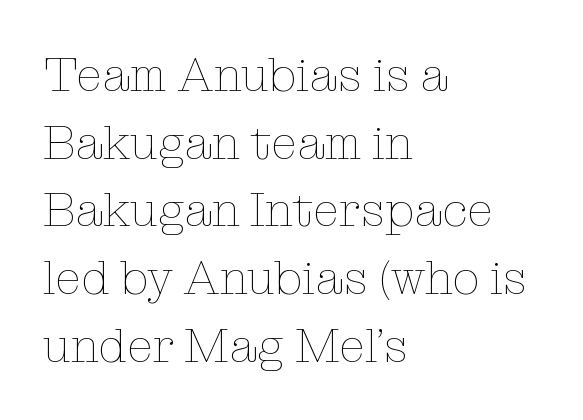
Varying glyph widths throughout — classic text-font behaviour. Standard letterfit; no display-style spreading of the glyphs. The typography opts for an upright posture over an oblique one. Has an underline been added? It has not.
